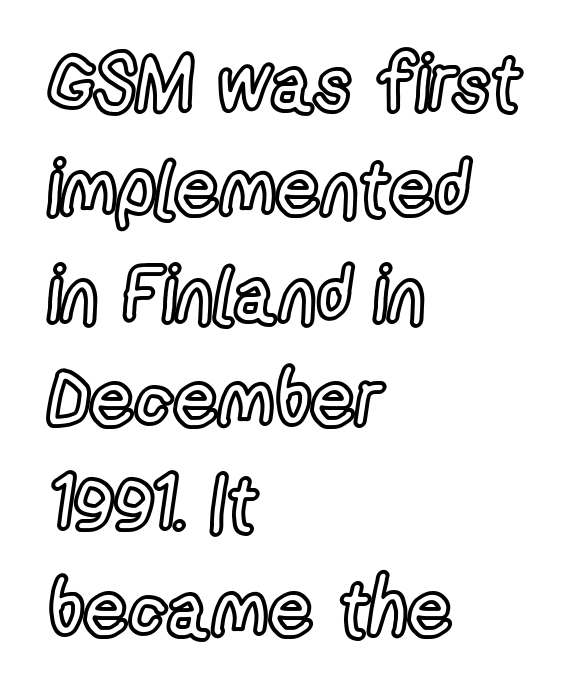
The image shows 78 px condensed type; set left-aligned, normal line spacing (1.35x), normal letter spacing, not underlined; a medium x-height.
